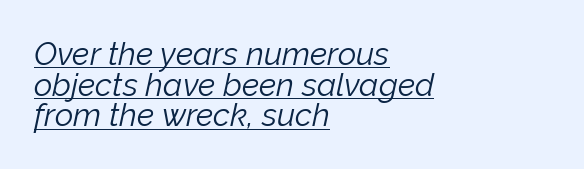
{"italic": "yes", "lean": "right", "slant_degrees": 12, "bold": "no", "weight": "light", "width": "normal", "stroke_contrast": "low", "x_height": "medium", "monospaced": "no", "underline": "yes", "align": "left", "line_spacing": "tight", "line_spacing_ratio": 0.96, "letter_spacing": "normal", "letter_spacing_em": 0.0, "glyph_px": 32}
